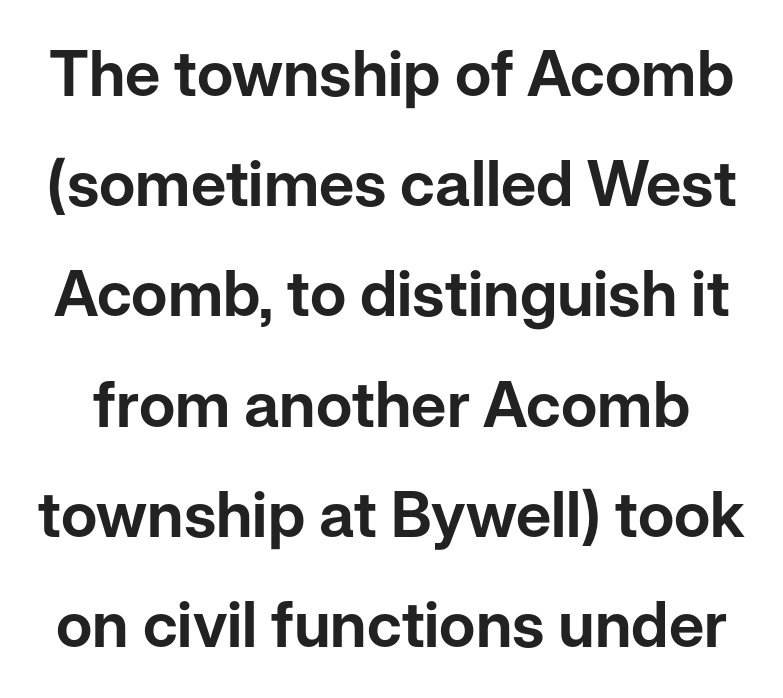
Has an underline been added? It has not. This rendering employs a face without finishing strokes, i.e., a sans-serif. Italic? Not at all — the glyphs are vertical. Each word holds together tightly as a unit, with standard inter-letter gaps.
